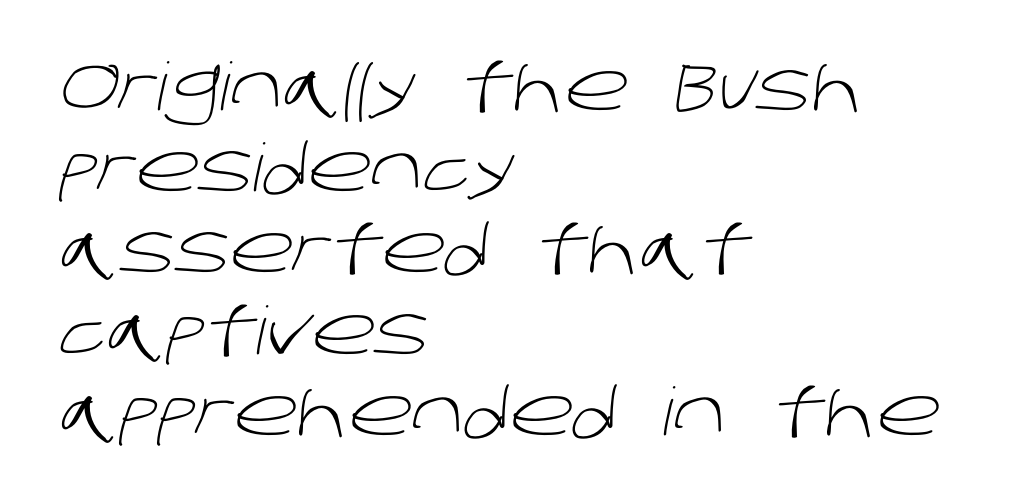
{"serif": "no", "bold": "no", "weight": "light", "width": "normal", "stroke_contrast": "low", "x_height": "large", "monospaced": "no", "underline": "no", "align": "left", "line_spacing_ratio": 1.23, "letter_spacing": "normal", "letter_spacing_em": 0.0, "glyph_px": 66}
